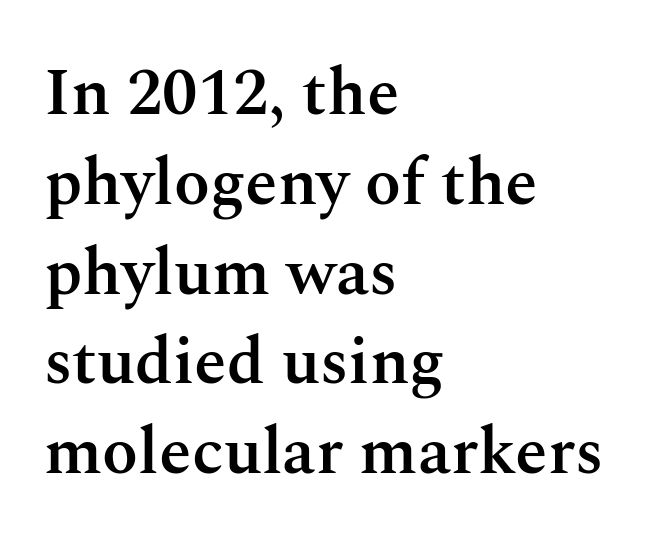
Typeset ragged right — the left edge is the straight one. Ascenders rise straight up at ninety degrees. Stems and bowls a touch heavier than normal — semibold. A typesetter would call this proportional, since set widths differ per character. The type family on display is of the serif kind. Plain, unruled lines of type.
